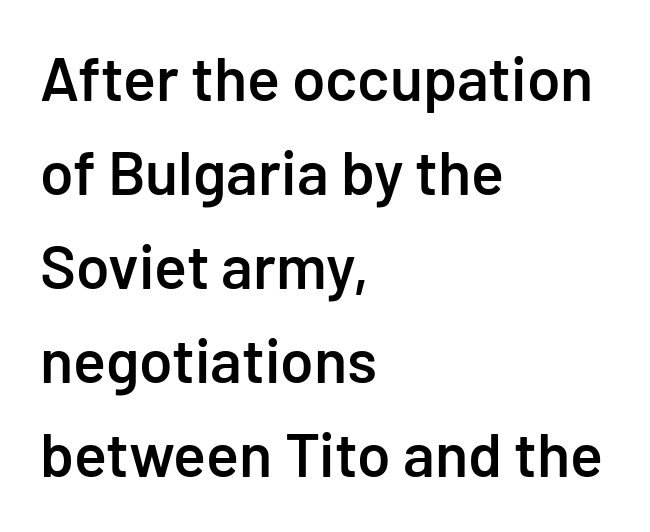
Q: Is the text bold? A: Semi-bold.
Q: Is the text italic (slanted)? A: No, it is upright.
Q: Is the typeface a serif or a sans-serif typeface? A: Sans-serif.
Q: Is the text underlined? A: No.
Q: How is the paragraph aligned? A: Left-aligned.
Q: Is the spacing between letters normal or unusually wide? A: Normal.
Q: Is the spacing between lines tight, normal or loose? A: Normal.
Q: Width (condensed, normal, or wide)? A: Normal.
Q: Stroke contrast? A: Low.
Q: x-height? A: Medium.
Q: Monospaced? A: No.
